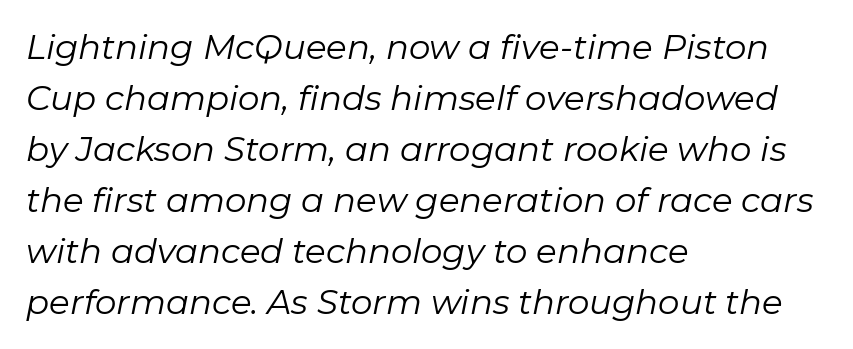
The image shows 34 px regular-weight type, italic (leaning right); set left-aligned, normal line spacing (1.5x), normal letter spacing, not underlined; low stroke contrast and a medium x-height.
